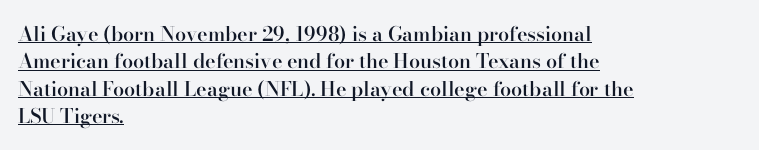
{"italic": "no", "bold": "semi", "underline": "yes", "align": "left", "line_spacing": "normal", "line_spacing_ratio": 1.37, "letter_spacing": "normal", "letter_spacing_em": 0.0, "glyph_px": 20}
